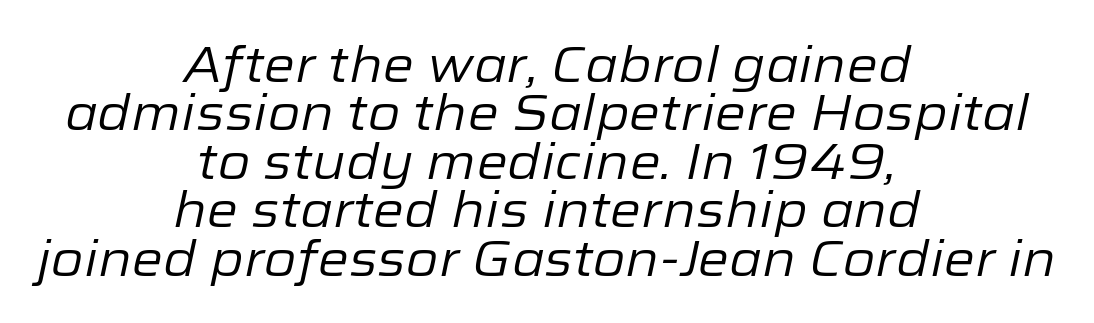
{"italic": "yes", "lean": "right", "slant_degrees": 12, "bold": "no", "weight": "regular", "width": "normal", "stroke_contrast": "low", "x_height": "medium", "monospaced": "no", "underline": "no", "align": "center", "line_spacing": "tight", "line_spacing_ratio": 0.97, "letter_spacing": "normal", "letter_spacing_em": 0.0, "glyph_px": 50}
